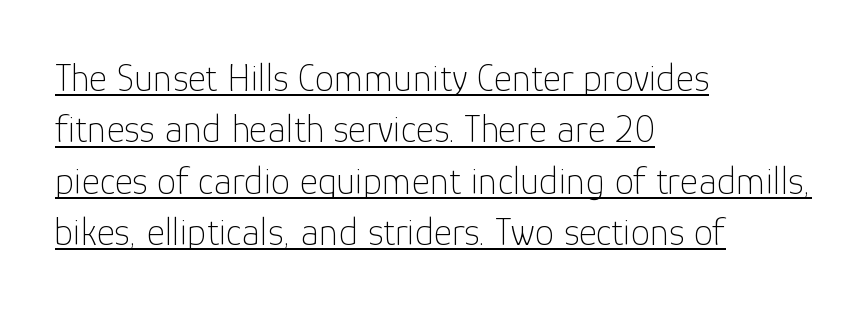
Each letter keeps its own natural width here, so spacing adapts to shape. Tracking here is standard; glyphs follow each other at the usual distance. In CSS terms this would be text-align: left. The lines sit at an ordinary, default distance from one another.
